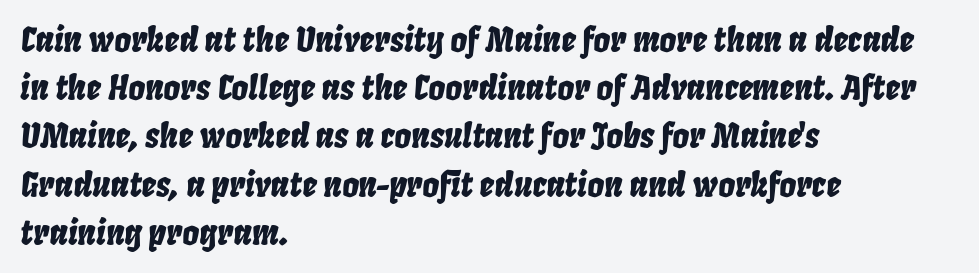
{"italic": "yes", "lean": "right", "slant_degrees": 8, "width": "condensed", "stroke_contrast": "low", "x_height": "large", "monospaced": "no", "underline": "no", "align": "left", "line_spacing": "normal", "line_spacing_ratio": 1.46, "letter_spacing": "normal", "letter_spacing_em": 0.0, "glyph_px": 33}
